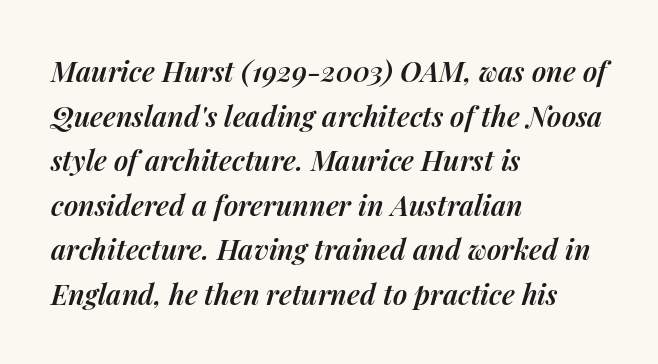
Q: Is the text bold? A: Semi-bold.
Q: Is the text italic (slanted)? A: Yes, it leans right by about 14 degrees.
Q: Is the text underlined? A: No.
Q: How is the paragraph aligned? A: Left-aligned.
Q: Is the spacing between letters normal or unusually wide? A: Normal.
Q: Is the spacing between lines tight, normal or loose? A: Normal.
Q: Width (condensed, normal, or wide)? A: Normal.
Q: Stroke contrast? A: Medium.
Q: x-height? A: Medium.
Q: Monospaced? A: No.
